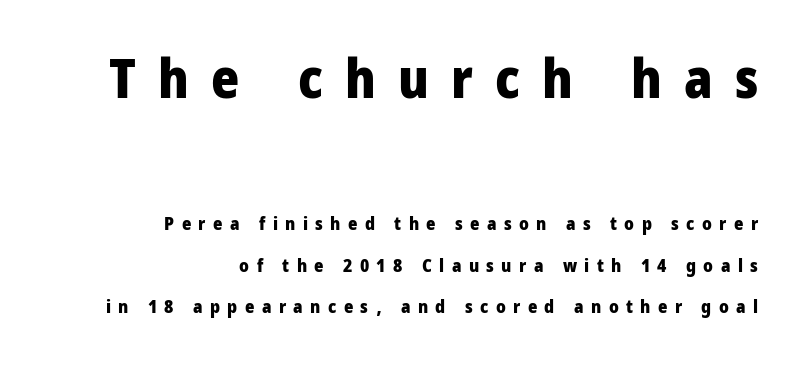
{"serif": "no", "italic": "no", "bold": "yes", "weight": "heavy", "width": "condensed", "stroke_contrast": "low", "x_height": "large", "monospaced": "no", "underline": "no", "align": "right", "line_spacing": "loose", "line_spacing_ratio": 2.3, "letter_spacing": "wide", "letter_spacing_em": 0.41, "larger_block": "first", "size_ratio": 3.0, "glyph_px": 54}
